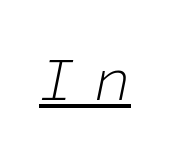
If you drew a line through each stem, it would be angled. Underlined type. Spacing verdict: monospaced, one width for all characters. You could only call the tracking loose — the letters float apart. Caption: face not bold, strokes unweighted.
